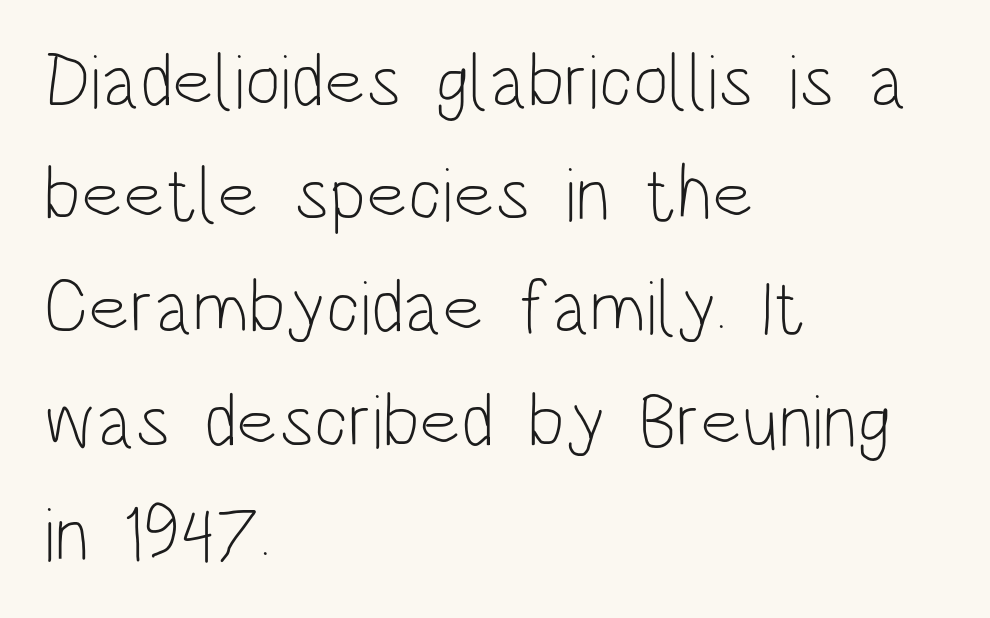
{"serif": "no", "italic": "no", "bold": "no", "weight": "light", "width": "condensed", "stroke_contrast": "low", "x_height": "large", "monospaced": "no", "underline": "no", "align": "left", "line_spacing": "normal", "line_spacing_ratio": 1.49, "letter_spacing": "normal", "letter_spacing_em": 0.0, "glyph_px": 76}
